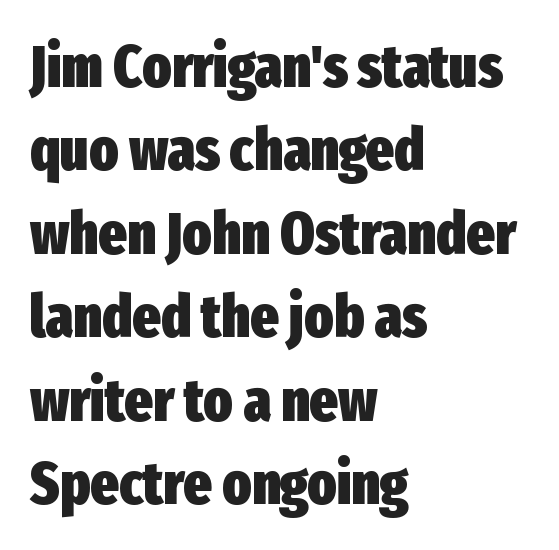
The image shows 60 px heavy, condensed sans-serif type, upright; set left-aligned, normal line spacing (1.39x), normal letter spacing, not underlined; low stroke contrast and a medium x-height.
